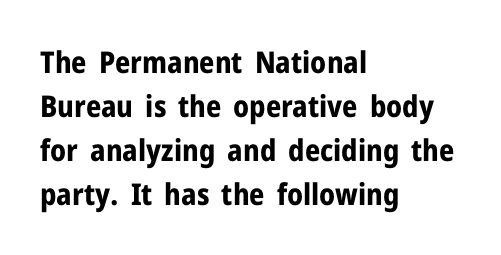
Only glyphs here, with clear space below each row. Compared with typical body copy, the letter spacing here is the same. In terms of weight, the rendering is a true, heavy bold. Does the type have serifs? No, each stem ends abruptly. The letters stand upright; this is a roman face.
